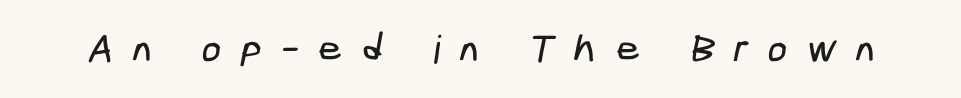
Q: Is the typeface a serif or a sans-serif typeface? A: Sans-serif.
Q: Is the text underlined? A: No.
Q: Is the spacing between letters normal or unusually wide? A: Unusually wide.
Q: Width (condensed, normal, or wide)? A: Condensed.
Q: Stroke contrast? A: Low.
Q: x-height? A: Medium.
